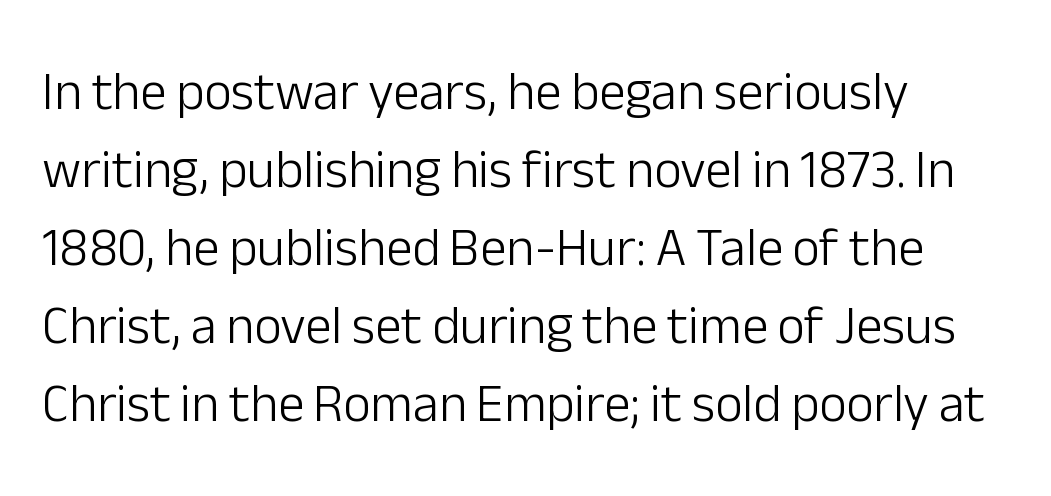
{"serif": "no", "italic": "no", "bold": "no", "weight": "light", "width": "normal", "stroke_contrast": "low", "x_height": "medium", "monospaced": "no", "underline": "no", "align": "left", "line_spacing": "normal", "line_spacing_ratio": 1.47, "letter_spacing": "normal", "letter_spacing_em": 0.0, "glyph_px": 53}
